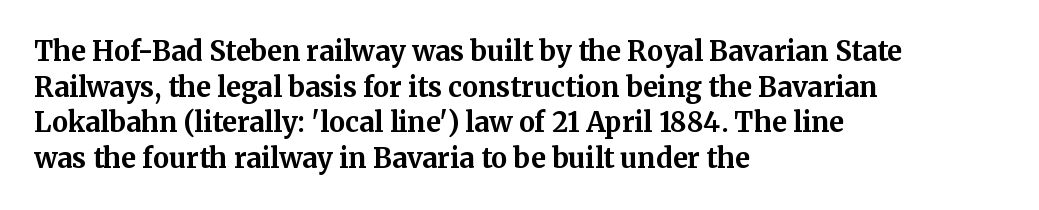
A typesetter would call this leading conventional body-copy spacing. Standard letterfit; no display-style spreading of the glyphs. The axis of the letterforms is exactly vertical. Typeset ragged right — the left edge is the straight one. Clear beneath every line of the passage. Each glyph is drawn with heavy, bold strokes.
